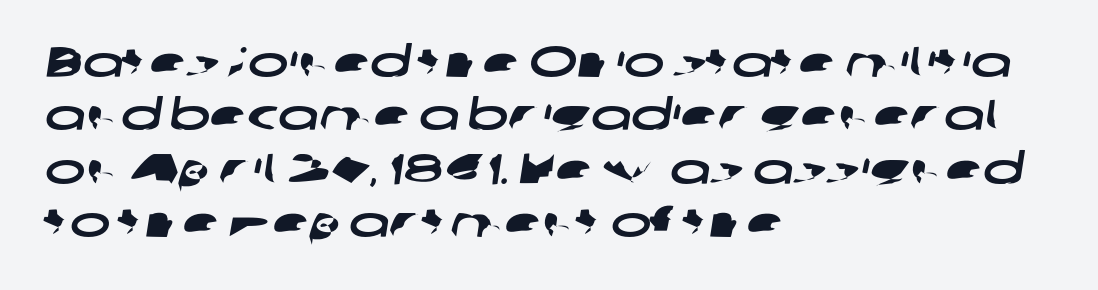
{"serif": "no", "width": "wide", "stroke_contrast": "low", "x_height": "medium", "monospaced": "no", "underline": "no", "align": "left", "line_spacing_ratio": 1.24, "letter_spacing": "normal", "letter_spacing_em": 0.0, "glyph_px": 43}
